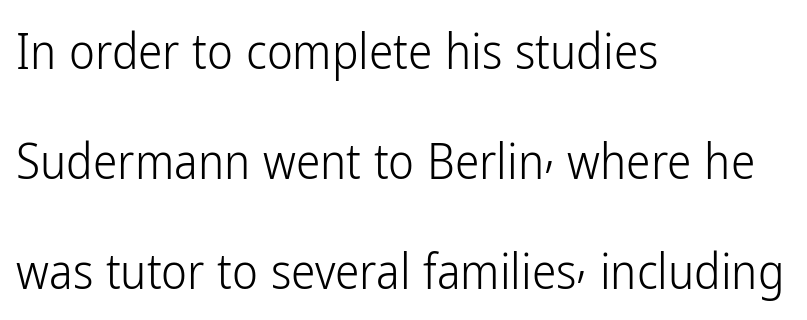
The image shows 49 px light, condensed sans-serif type, upright; set left-aligned, loose line spacing (2.24x), normal letter spacing, not underlined; low stroke contrast and a medium x-height.
